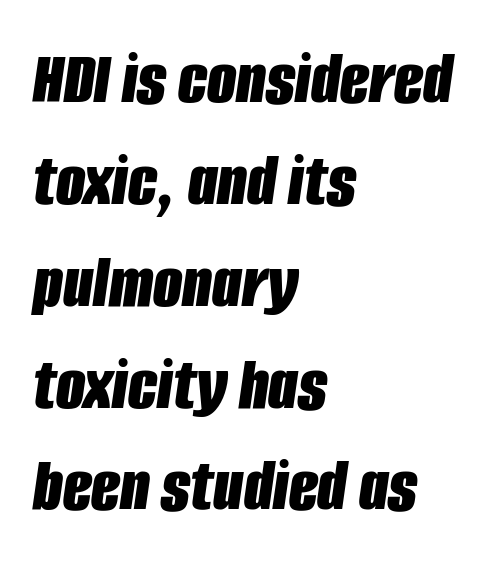
If you drew a line through each stem, it would be angled. The letters are bold, with thick, heavy strokes. A typesetter would call this leading conventional body-copy spacing. Character widths vary here, with narrow letters taking less room than wide ones. These lines stack with their left ends in a neat column. Clear beneath every line of the passage.
